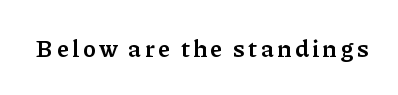
Q: Is the text bold? A: Semi-bold.
Q: Is the text italic (slanted)? A: No, it is upright.
Q: Is the text underlined? A: No.
